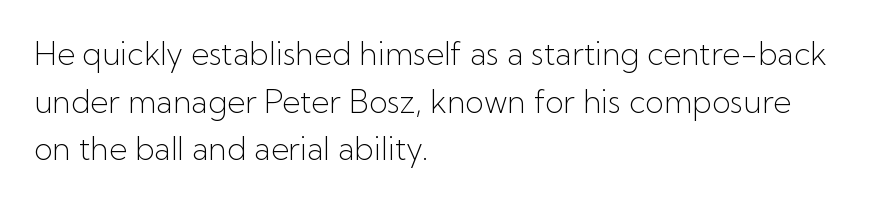
Has an underline been added? It has not. Is the type heavy? It reads as light-to-regular instead. Students, note that the glyphs here touch the page at normal intervals. The type sits square on the baseline with zero lean.
